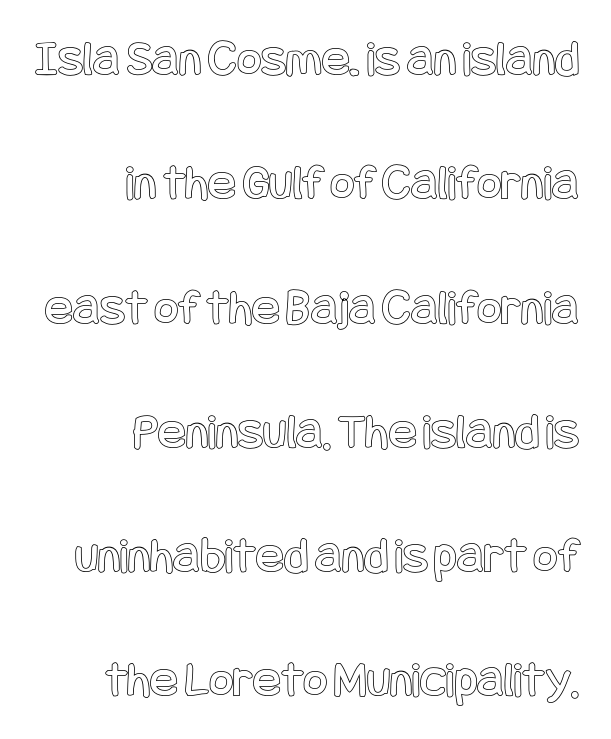
Q: Is the text italic (slanted)? A: No, it is upright.
Q: Is the text underlined? A: No.
Q: How is the paragraph aligned? A: Right-aligned.
Q: Is the spacing between letters normal or unusually wide? A: Normal.
Q: Is the spacing between lines tight, normal or loose? A: Loose.
Q: Width (condensed, normal, or wide)? A: Condensed.
Q: x-height? A: Large.
